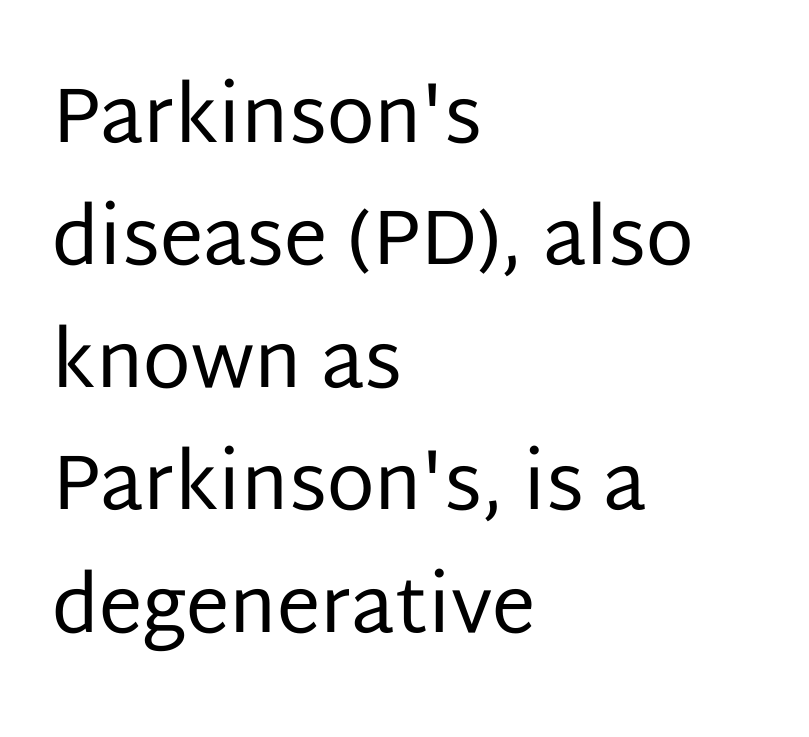
The line texture is even and compact thanks to regular tracking. Think standard paragraph weight, or any step lighter than that. Note the varied advance widths — an 'i' is clearly narrower than an 'm'. Successive baselines arrive at the customary interval. Quick note: underline off. The text block is weighted toward the left margin, trailing off unevenly rightward.
